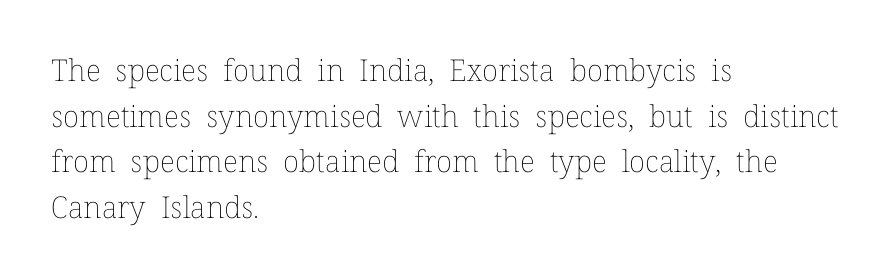
Q: Is the text bold? A: No.
Q: Is the text italic (slanted)? A: No, it is upright.
Q: Is the text underlined? A: No.
Q: How is the paragraph aligned? A: Left-aligned.
Q: Is the spacing between letters normal or unusually wide? A: Normal.
Q: Is the spacing between lines tight, normal or loose? A: Normal.
Q: Width (condensed, normal, or wide)? A: Normal.
Q: Stroke contrast? A: Low.
Q: x-height? A: Medium.
Q: Monospaced? A: No.
